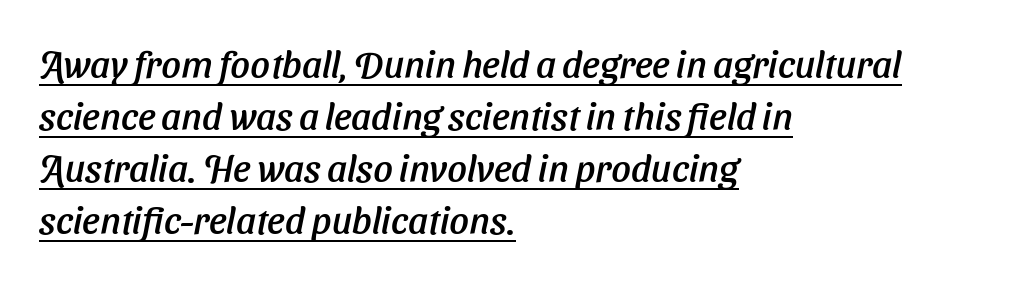
Students, observe: this is what conventionally led text looks like. If you drew a ruler down the left edge, every line would touch it. You could call the tracking neutral — neither tight nor loose. Quick note: underline on. The face used here is proportionally spaced, like ordinary book or web type. The rendering applies a slant to the glyphs.
